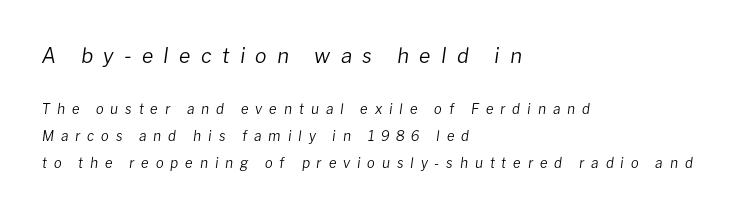
Words appear elongated and porous because spacing is wide. These lines are set flush left with a ragged right edge. Quick note: interline space is abundant. The passage shown leans; its letterforms are oblique. The weight tops out at a normal text grade. Honestly, there is no underline to notice here at all.
